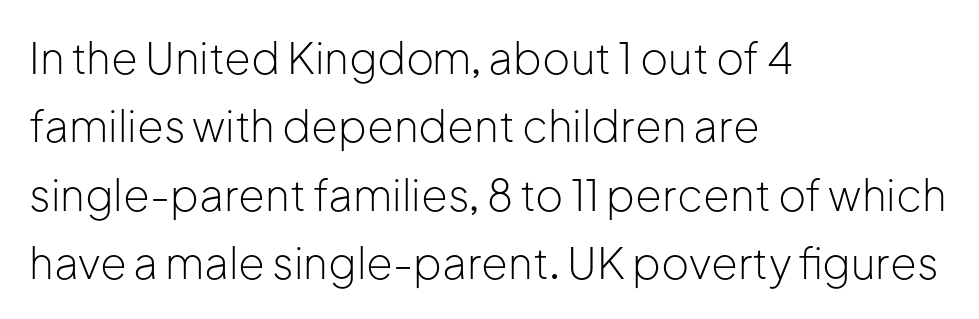
The image shows 43 px light sans-serif type, upright; set left-aligned, normal line spacing (1.59x), normal letter spacing, not underlined; low stroke contrast and a medium x-height.
